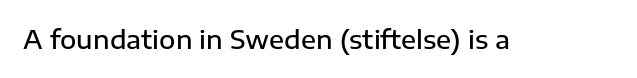
Q: Is the text bold? A: Semi-bold.
Q: Is the text italic (slanted)? A: No, it is upright.
Q: Is the text underlined? A: No.
Q: Is the spacing between letters normal or unusually wide? A: Normal.
